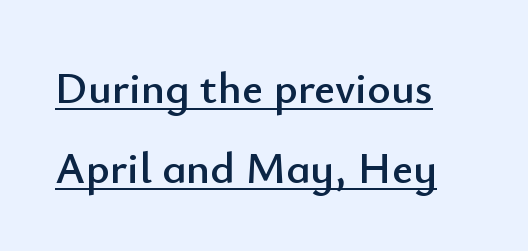
The image shows 45 px sans-serif type, upright; set line spacing 1.77x, normal letter spacing, underlined; low stroke contrast and a small x-height.
